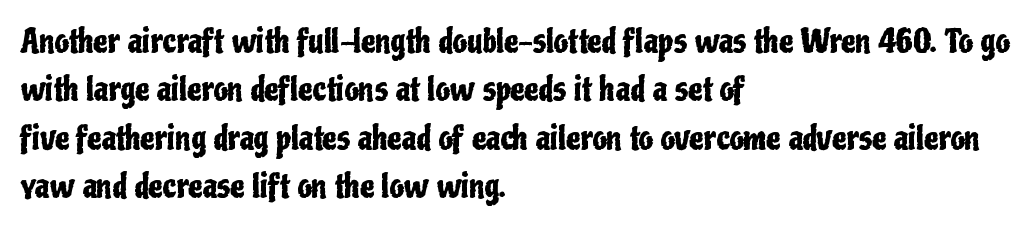
{"serif": "no", "italic": "no", "width": "condensed", "stroke_contrast": "low", "x_height": "medium", "monospaced": "no", "underline": "no", "align": "left", "line_spacing": "normal", "line_spacing_ratio": 1.51, "letter_spacing": "normal", "letter_spacing_em": 0.0, "glyph_px": 32}
